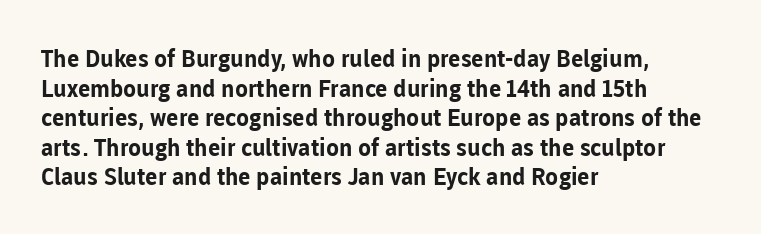
Nobody drew a line under any word here. The lettering stays uniformly vertical, giving the passage a roman look. Each word holds together tightly as a unit, with standard inter-letter gaps. A student would call this left alignment; a typographer would say flush left, rag right. Typographic density is high because the face is bold.
